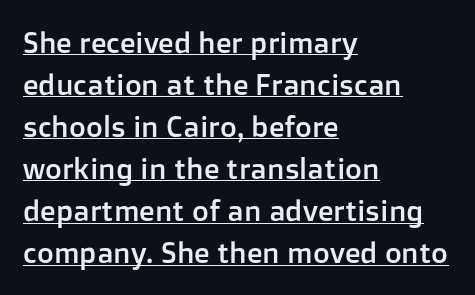
The image shows 29 px sans-serif type, upright; set left-aligned, normal line spacing (1.45x), normal letter spacing, underlined; low stroke contrast and a medium x-height.
